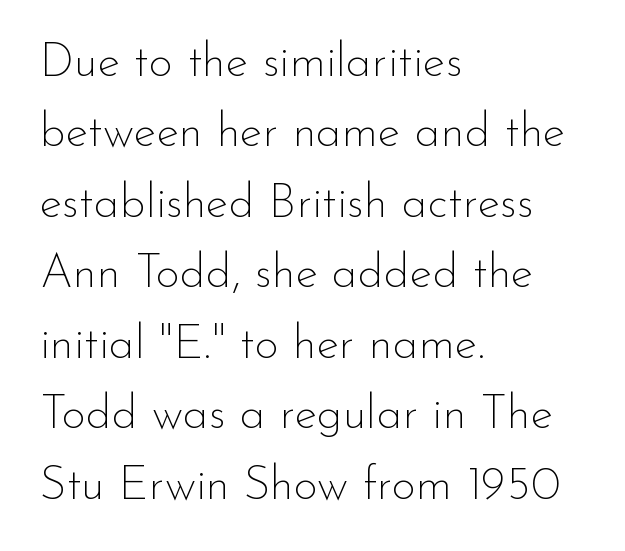
The image shows 47 px thin sans-serif type, upright; set left-aligned, normal line spacing (1.5x), normal letter spacing, not underlined; low stroke contrast and a small x-height.
